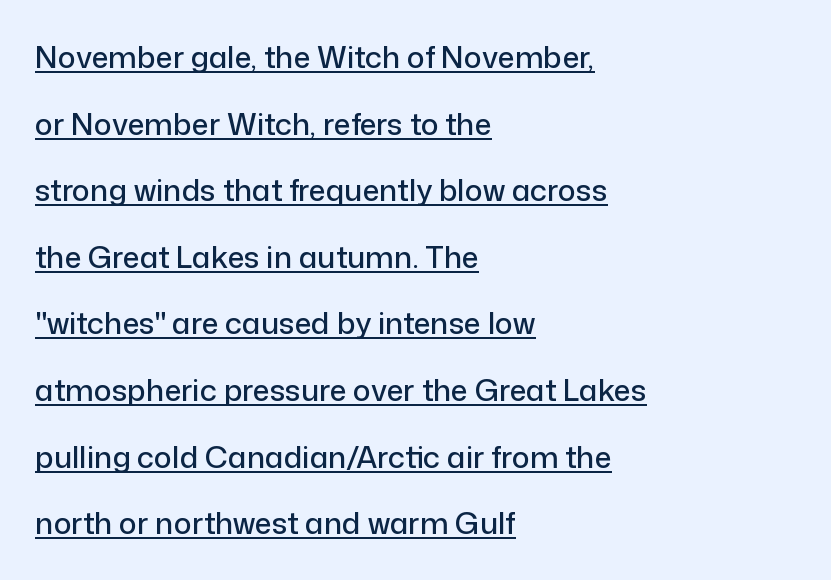
Q: Is the text italic (slanted)? A: No, it is upright.
Q: Is the typeface a serif or a sans-serif typeface? A: Sans-serif.
Q: Is the text underlined? A: Yes.
Q: How is the paragraph aligned? A: Left-aligned.
Q: Is the spacing between letters normal or unusually wide? A: Normal.
Q: Is the spacing between lines tight, normal or loose? A: Loose.
Q: Width (condensed, normal, or wide)? A: Normal.
Q: Stroke contrast? A: Low.
Q: x-height? A: Medium.
Q: Monospaced? A: No.
